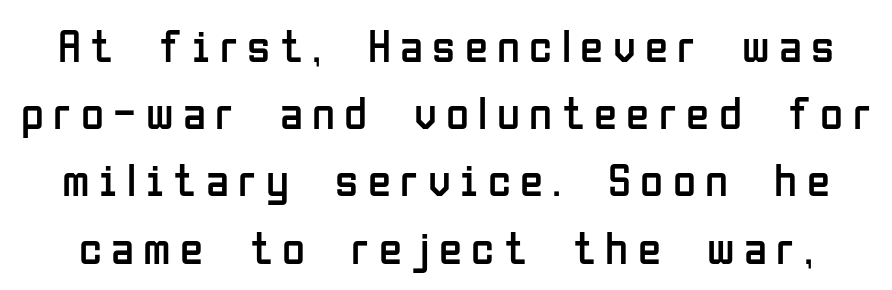
Q: Is the text bold? A: No.
Q: Is the text italic (slanted)? A: No, it is upright.
Q: Is the typeface a serif or a sans-serif typeface? A: Sans-serif.
Q: Is the text underlined? A: No.
Q: Is the spacing between letters normal or unusually wide? A: Unusually wide.
Q: Is the spacing between lines tight, normal or loose? A: Normal.
Q: Width (condensed, normal, or wide)? A: Condensed.
Q: Stroke contrast? A: Low.
Q: x-height? A: Medium.
Q: Monospaced? A: No.
